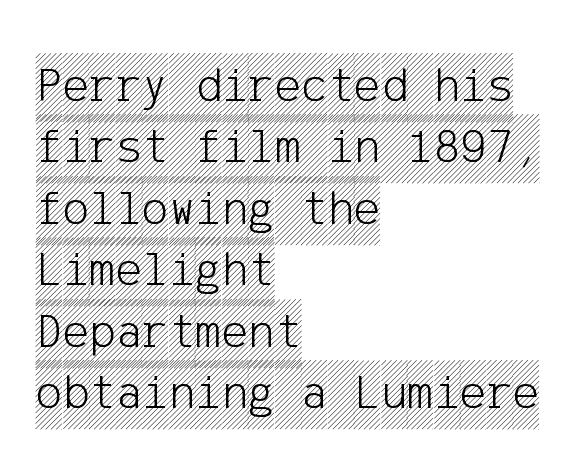
The image shows 50 px condensed type, upright; set left-aligned, line spacing 1.23x, normal letter spacing, not underlined; a large x-height.
